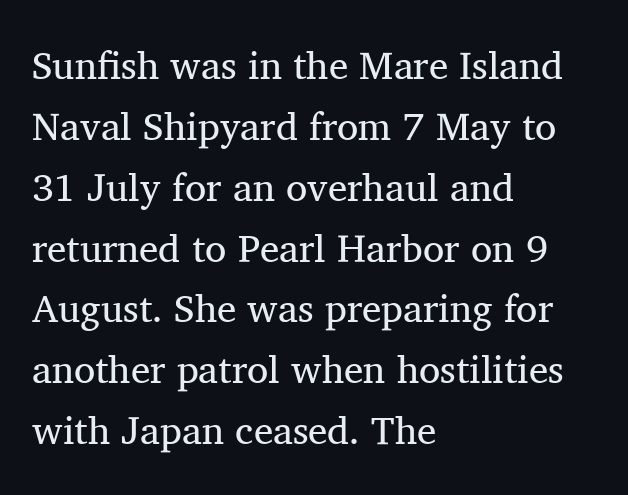
Q: Is the text bold? A: No.
Q: Is the text italic (slanted)? A: No, it is upright.
Q: Is the typeface a serif or a sans-serif typeface? A: Serif.
Q: Is the text underlined? A: No.
Q: How is the paragraph aligned? A: Left-aligned.
Q: Is the spacing between letters normal or unusually wide? A: Normal.
Q: Is the spacing between lines tight, normal or loose? A: Normal.
Q: Width (condensed, normal, or wide)? A: Normal.
Q: Stroke contrast? A: Medium.
Q: x-height? A: Medium.
Q: Monospaced? A: No.
